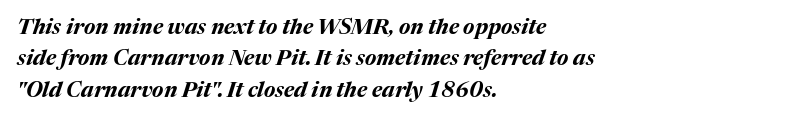
Q: Is the text bold? A: Yes.
Q: Is the text italic (slanted)? A: Yes, it leans right by about 17 degrees.
Q: Is the text underlined? A: No.
Q: How is the paragraph aligned? A: Left-aligned.
Q: Is the spacing between letters normal or unusually wide? A: Normal.
Q: Is the spacing between lines tight, normal or loose? A: Normal.
